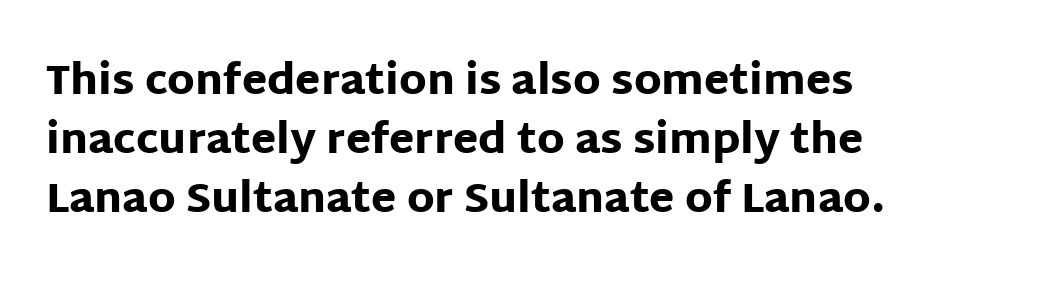
Q: Is the text bold? A: Yes.
Q: Is the text italic (slanted)? A: No, it is upright.
Q: Is the typeface a serif or a sans-serif typeface? A: Sans-serif.
Q: Is the text underlined? A: No.
Q: How is the paragraph aligned? A: Left-aligned.
Q: Is the spacing between letters normal or unusually wide? A: Normal.
Q: Is the spacing between lines tight, normal or loose? A: Normal.
Q: Width (condensed, normal, or wide)? A: Normal.
Q: Stroke contrast? A: Low.
Q: x-height? A: Large.
Q: Monospaced? A: No.
